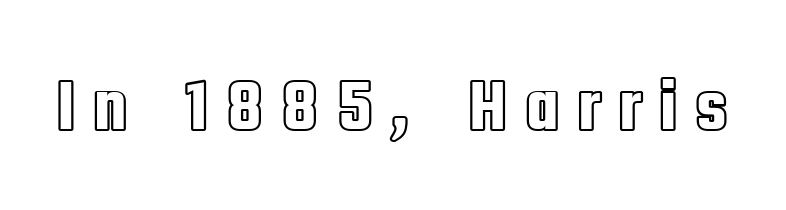
Character widths vary here, with narrow letters taking less room than wide ones. The letters are spread apart with noticeably loose tracking. The letters stand upright; this is a roman face. Only glyphs here, with clear space below each row.
